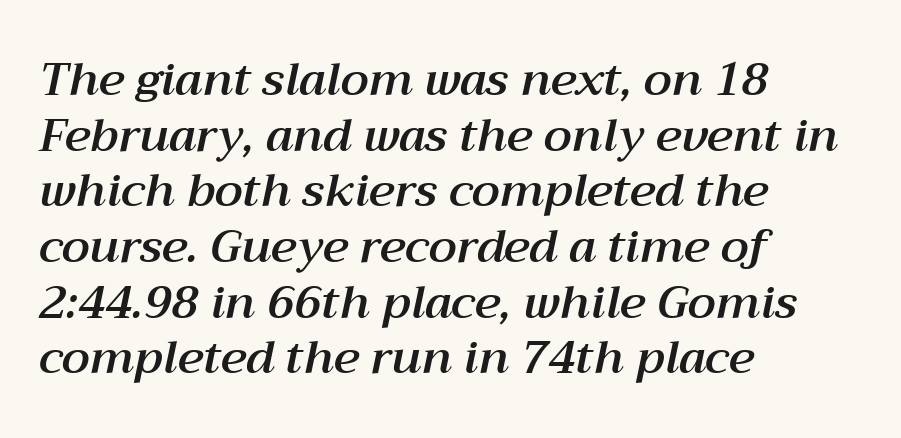
Q: Is the text italic (slanted)? A: Yes, it leans right by about 12 degrees.
Q: Is the text underlined? A: No.
Q: How is the paragraph aligned? A: Left-aligned.
Q: Is the spacing between letters normal or unusually wide? A: Normal.
Q: Width (condensed, normal, or wide)? A: Normal.
Q: Stroke contrast? A: Medium.
Q: x-height? A: Medium.
Q: Monospaced? A: No.
